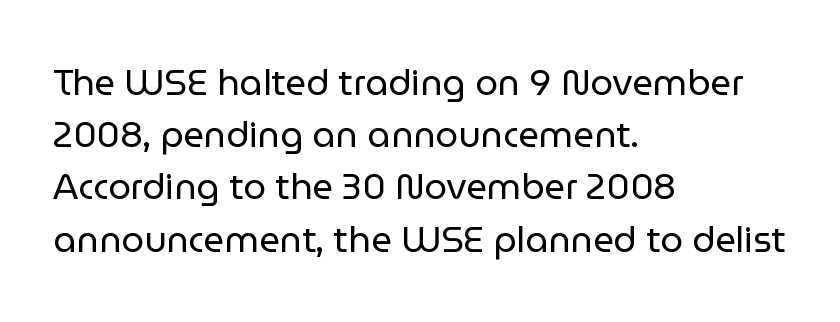
Q: Is the text bold? A: No.
Q: Is the text italic (slanted)? A: No, it is upright.
Q: Is the typeface a serif or a sans-serif typeface? A: Sans-serif.
Q: Is the text underlined? A: No.
Q: How is the paragraph aligned? A: Left-aligned.
Q: Is the spacing between letters normal or unusually wide? A: Normal.
Q: Is the spacing between lines tight, normal or loose? A: Normal.
Q: Width (condensed, normal, or wide)? A: Normal.
Q: Stroke contrast? A: Low.
Q: x-height? A: Medium.
Q: Monospaced? A: No.
